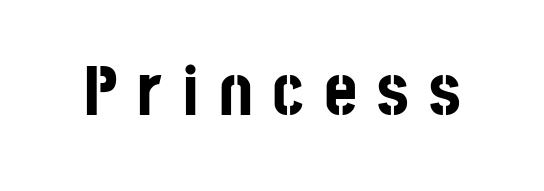
Q: Is the text bold? A: Yes.
Q: Is the text italic (slanted)? A: No, it is upright.
Q: Is the typeface a serif or a sans-serif typeface? A: Sans-serif.
Q: Is the text underlined? A: No.
Q: Is the spacing between letters normal or unusually wide? A: Unusually wide.
Q: Width (condensed, normal, or wide)? A: Condensed.
Q: Stroke contrast? A: Low.
Q: x-height? A: Large.
Q: Monospaced? A: No.
